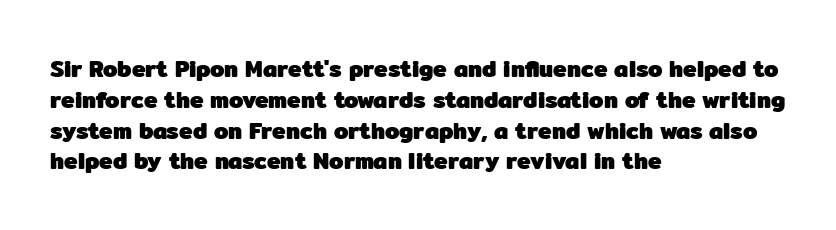
{"italic": "no", "bold": "yes", "underline": "no", "align": "left", "line_spacing": "normal", "line_spacing_ratio": 1.34, "letter_spacing": "normal", "letter_spacing_em": 0.0, "glyph_px": 23}
